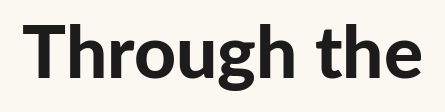
It's the straight-up-and-down kind of type. Here the designer chose a conventional face with non-uniform glyph widths. Standard letterfit; no display-style spreading of the glyphs. Lines of text with bare space underneath. Strong, thick strokes mark this as bold type. The font family rendered here belongs to the sans-serif group.
